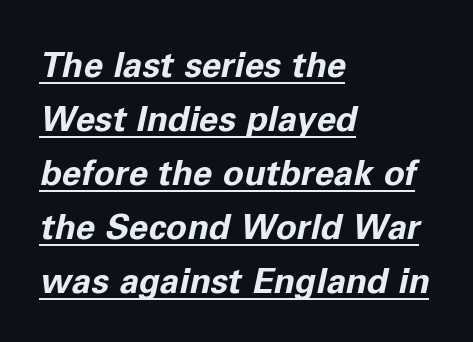
{"italic": "yes", "lean": "right", "slant_degrees": 11, "bold": "yes", "weight": "bold", "width": "normal", "stroke_contrast": "low", "x_height": "medium", "monospaced": "no", "underline": "yes", "align": "left", "line_spacing": "normal", "line_spacing_ratio": 1.54, "letter_spacing": "normal", "letter_spacing_em": 0.0, "glyph_px": 35}
